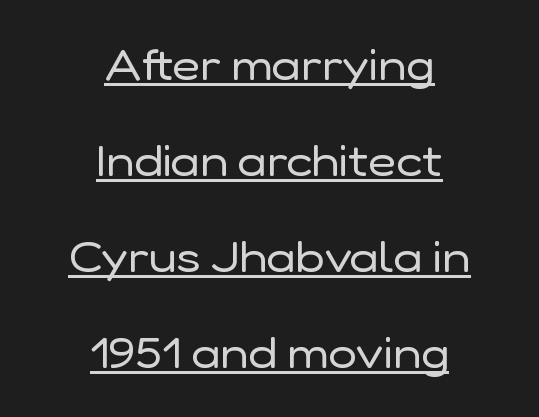
{"serif": "no", "italic": "no", "bold": "no", "weight": "regular", "width": "normal", "stroke_contrast": "low", "x_height": "medium", "monospaced": "no", "underline": "yes", "align": "center", "line_spacing": "loose", "line_spacing_ratio": 2.23, "letter_spacing": "normal", "letter_spacing_em": 0.0, "glyph_px": 43}
